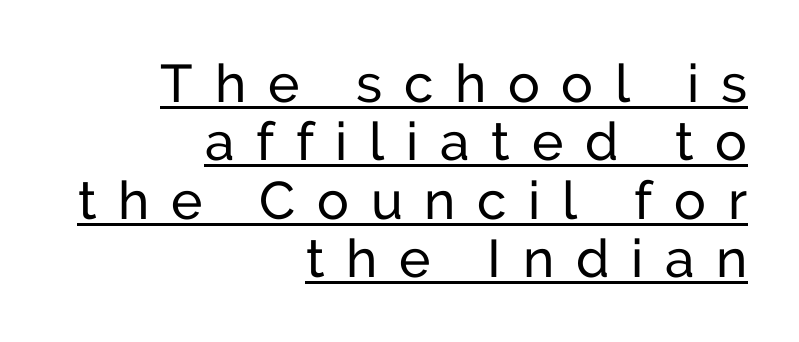
Beneath each row of characters lies a ruled line. The lettering stays uniformly vertical, giving the passage a roman look. Here the designer chose a conventional face with non-uniform glyph widths. How are the letters spaced? Widely, with obvious added tracking. The block of text is dense from top to bottom, with scant space between rows.
